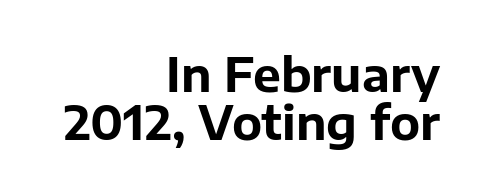
The image shows 47 px bold sans-serif type, upright; set right-aligned, tight line spacing (1.02x), normal letter spacing, not underlined; low stroke contrast and a medium x-height.
